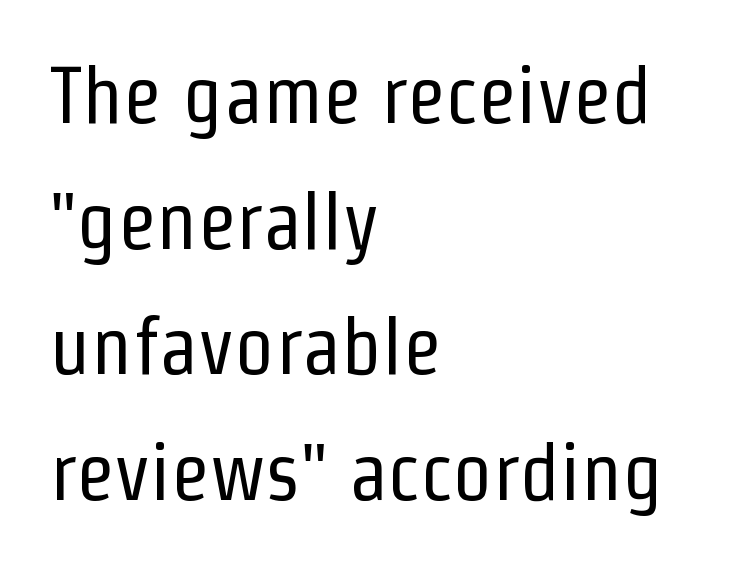
The image shows 80 px regular-weight, condensed sans-serif type, upright; set left-aligned, normal line spacing (1.57x), normal letter spacing, not underlined; low stroke contrast and a medium x-height.
